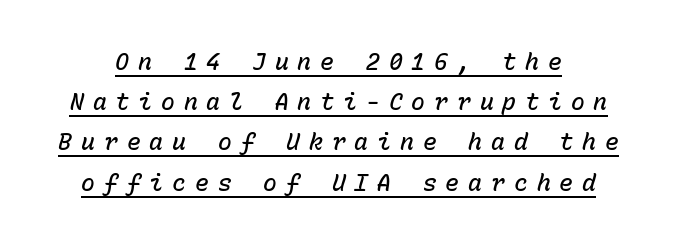
The image shows 23 px text type, italic (leaning right); set line spacing 1.75x, unusually wide letter spacing (+0.39 em), underlined.
